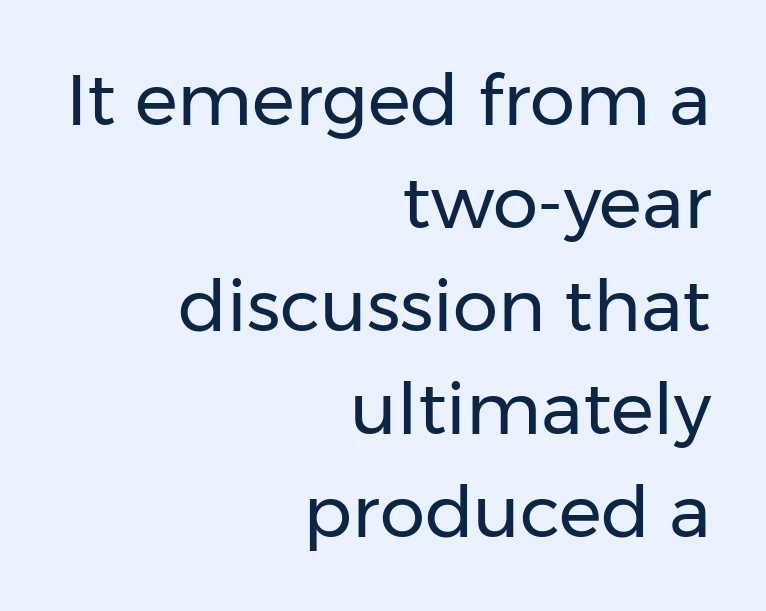
The image shows 72 px regular-weight sans-serif type, upright; set right-aligned, normal line spacing (1.43x), normal letter spacing, not underlined; low stroke contrast and a medium x-height.
